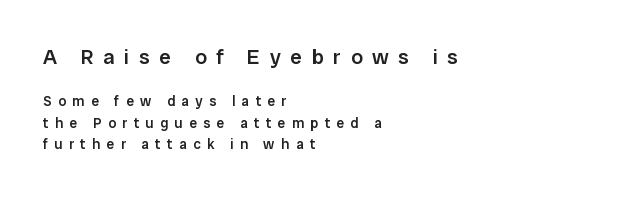
Q: Is the text bold? A: Semi-bold.
Q: Is the text italic (slanted)? A: No, it is upright.
Q: Is the text underlined? A: No.
Q: How is the paragraph aligned? A: Left-aligned.
Q: Is the spacing between letters normal or unusually wide? A: Unusually wide.
Q: Is the spacing between lines tight, normal or loose? A: Normal.
Q: Which block of text is set in a larger size, the first (top) or the second (bottom)? A: The first (top) one.
